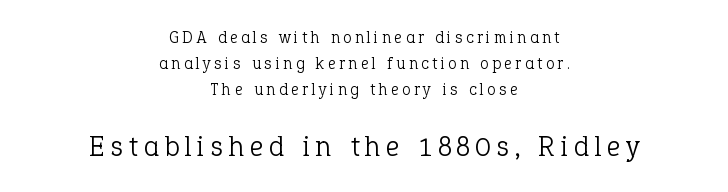
The image shows 29 px light serif type, upright; set centered, normal line spacing (1.53x), unusually wide letter spacing (+0.21 em), not underlined; the second (bottom) block is 1.71x larger; low stroke contrast and a medium x-height.
